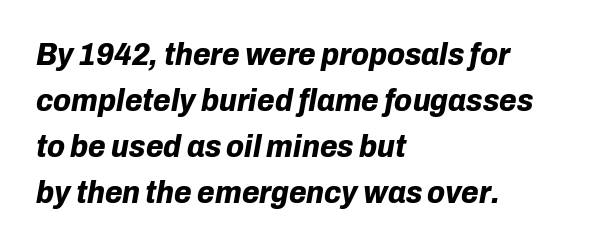
{"italic": "yes", "lean": "right", "slant_degrees": 10, "bold": "yes", "weight": "bold", "width": "normal", "stroke_contrast": "low", "x_height": "medium", "monospaced": "no", "underline": "no", "align": "left", "line_spacing": "normal", "line_spacing_ratio": 1.44, "letter_spacing": "normal", "letter_spacing_em": 0.0, "glyph_px": 32}
